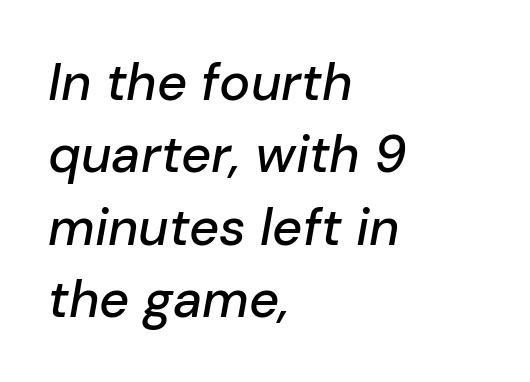
Think of a printed novel: that variable character pitch is what you see here. The gap between lines stays unmarked. Italic: yes, the glyphs are oblique. This sample is left-justified, so line endings fall wherever the words run out.
